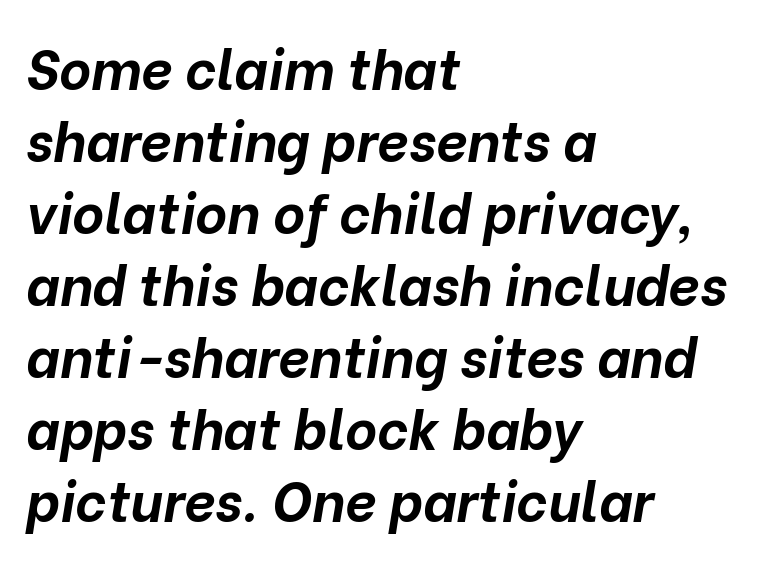
Q: Is the text bold? A: Yes.
Q: Is the text italic (slanted)? A: Yes, it leans right by about 10 degrees.
Q: Is the text underlined? A: No.
Q: How is the paragraph aligned? A: Left-aligned.
Q: Is the spacing between letters normal or unusually wide? A: Normal.
Q: Is the spacing between lines tight, normal or loose? A: Normal.
Q: Width (condensed, normal, or wide)? A: Normal.
Q: Stroke contrast? A: Low.
Q: x-height? A: Medium.
Q: Monospaced? A: No.
